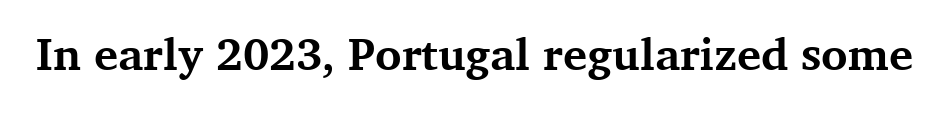
{"serif": "yes", "italic": "no", "bold": "yes", "weight": "bold", "width": "normal", "stroke_contrast": "medium", "x_height": "medium", "monospaced": "no", "underline": "no", "letter_spacing": "normal", "letter_spacing_em": 0.0, "glyph_px": 45}
